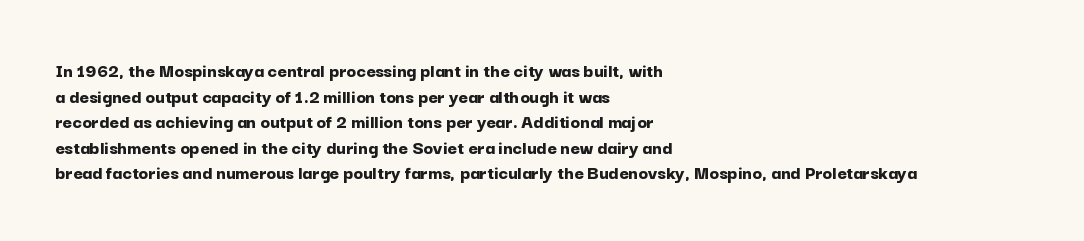
Q: Is the text bold? A: Yes.
Q: Is the text italic (slanted)? A: No, it is upright.
Q: Is the text underlined? A: No.
Q: How is the paragraph aligned? A: Left-aligned.
Q: Is the spacing between letters normal or unusually wide? A: Normal.
Q: Is the spacing between lines tight, normal or loose? A: Normal.
